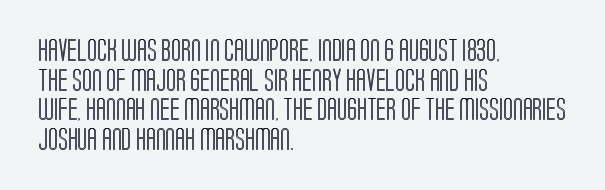
Q: Is the text italic (slanted)? A: No, it is upright.
Q: Is the text underlined? A: No.
Q: How is the paragraph aligned? A: Left-aligned.
Q: Is the spacing between letters normal or unusually wide? A: Normal.
Q: Is the spacing between lines tight, normal or loose? A: Normal.
